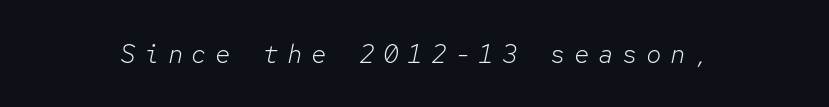
The image shows 26 px text type, italic (leaning right); set unusually wide letter spacing (+0.32 em), not underlined.
